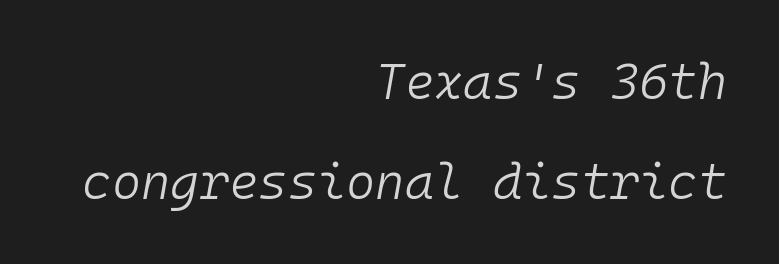
Horizontal bands of white between lines are thick stripes. Notice how the stems are inclined rather than vertical — that's the hallmark of italics. The space beneath each line is pristine and unruled. Line endings align vertically; line beginnings do not. The letters march in equal steps, a hallmark of fixed-pitch type.
